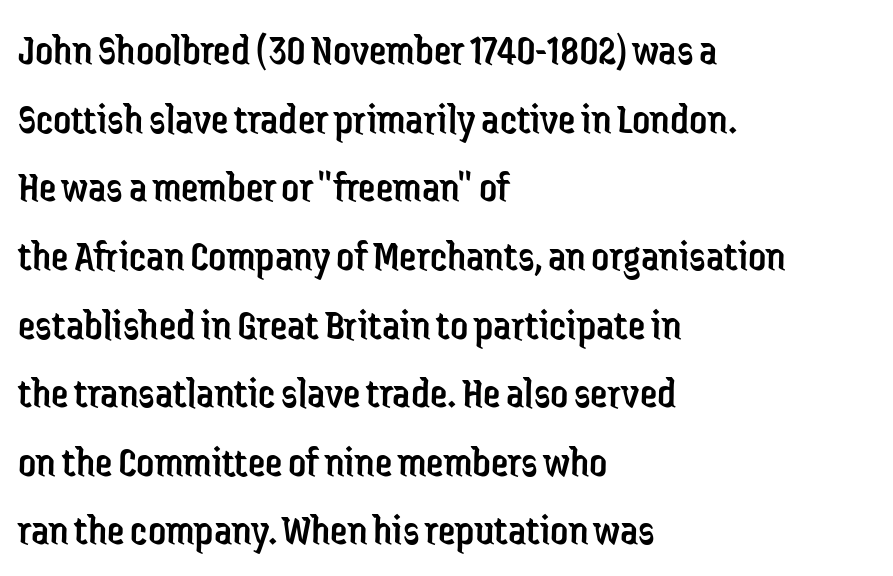
The image shows 44 px regular-weight, condensed sans-serif type, upright; set left-aligned, normal line spacing (1.56x), normal letter spacing, not underlined; low stroke contrast and a medium x-height.
